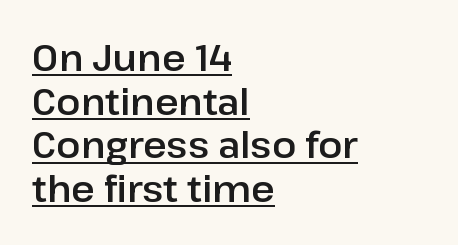
Q: Is the text italic (slanted)? A: No, it is upright.
Q: Is the typeface a serif or a sans-serif typeface? A: Sans-serif.
Q: Is the text underlined? A: Yes.
Q: How is the paragraph aligned? A: Left-aligned.
Q: Is the spacing between letters normal or unusually wide? A: Normal.
Q: Width (condensed, normal, or wide)? A: Normal.
Q: Stroke contrast? A: Low.
Q: x-height? A: Medium.
Q: Monospaced? A: No.
